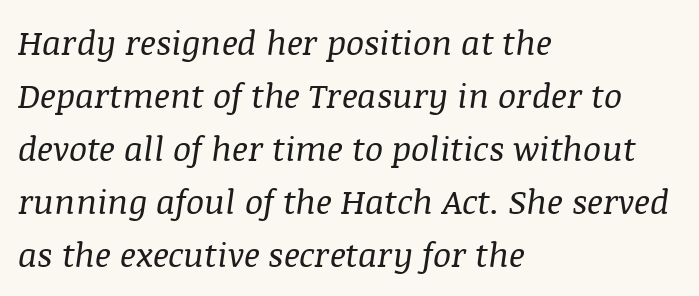
{"serif": "yes", "italic": "yes", "lean": "right", "slant_degrees": 8, "bold": "no", "weight": "regular", "width": "normal", "stroke_contrast": "medium", "x_height": "large", "monospaced": "no", "underline": "no", "align": "left", "line_spacing": "normal", "line_spacing_ratio": 1.56, "letter_spacing": "normal", "letter_spacing_em": 0.0, "glyph_px": 34}
